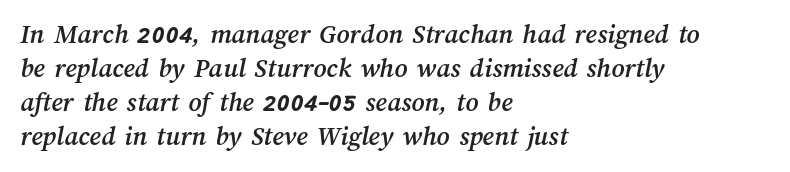
The image shows 28 px text type; set left-aligned, line spacing 1.22x, normal letter spacing, not underlined; medium stroke contrast and a medium x-height.
